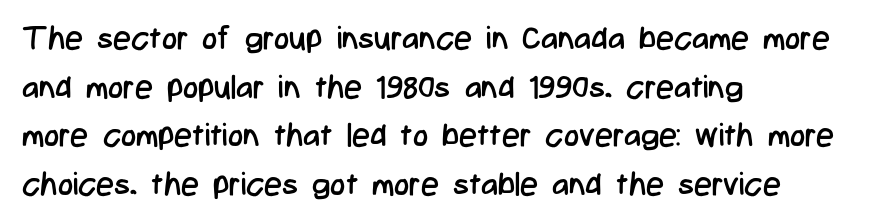
{"serif": "no", "italic": "no", "bold": "no", "weight": "regular", "width": "condensed", "stroke_contrast": "low", "x_height": "medium", "monospaced": "no", "underline": "no", "align": "left", "line_spacing": "normal", "line_spacing_ratio": 1.52, "letter_spacing": "normal", "letter_spacing_em": 0.0, "glyph_px": 32}
